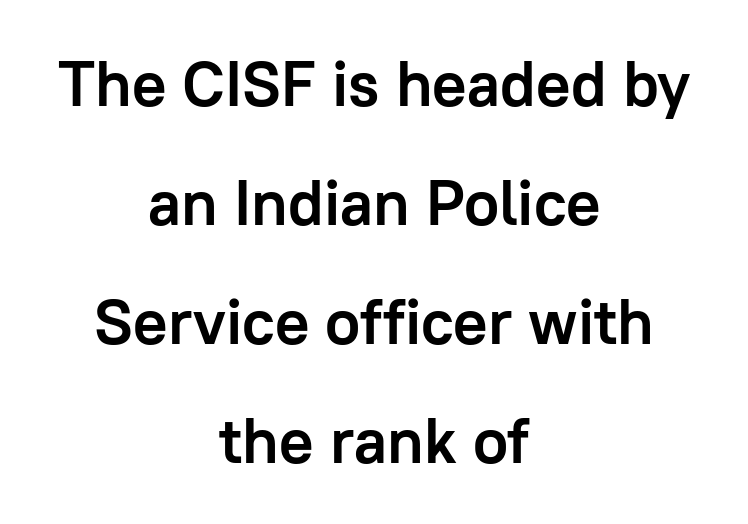
The image shows 64 px semibold sans-serif type, upright; set centered, line spacing 1.86x, normal letter spacing, not underlined; low stroke contrast and a medium x-height.
